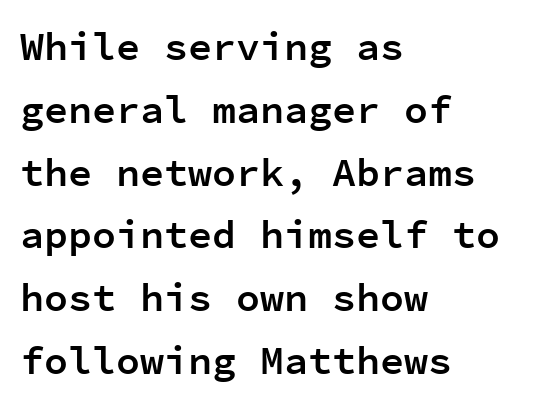
{"serif": "no", "italic": "no", "bold": "semi", "weight": "semibold", "width": "normal", "stroke_contrast": "low", "x_height": "medium", "monospaced": "yes", "underline": "no", "align": "left", "line_spacing": "normal", "line_spacing_ratio": 1.57, "letter_spacing": "normal", "letter_spacing_em": 0.0, "glyph_px": 40}
